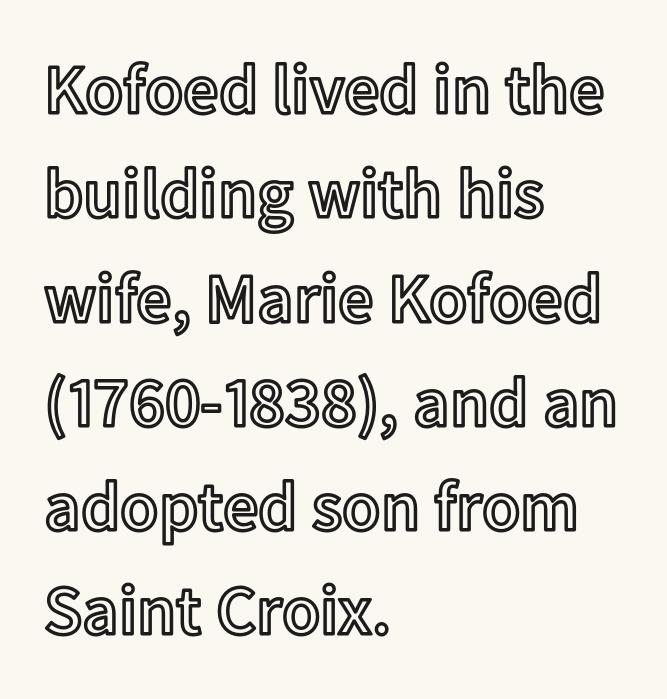
Q: Is the text italic (slanted)? A: No, it is upright.
Q: Is the text underlined? A: No.
Q: How is the paragraph aligned? A: Left-aligned.
Q: Is the spacing between letters normal or unusually wide? A: Normal.
Q: Is the spacing between lines tight, normal or loose? A: Normal.
Q: Width (condensed, normal, or wide)? A: Normal.
Q: x-height? A: Medium.
Q: Monospaced? A: No.
